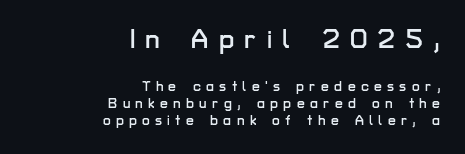
{"italic": "no", "underline": "no", "align": "right", "line_spacing_ratio": 1.2, "letter_spacing": "wide", "letter_spacing_em": 0.38, "larger_block": "first", "size_ratio": 1.93, "glyph_px": 27}
